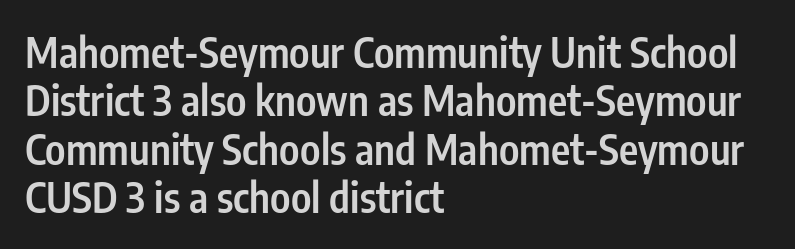
Posture: upright roman. The rendering uses natural spacing where letterforms have individual widths. Underlining? Definitely not there. Look at the stroke-to-counter ratio: somewhat heavy, a semibold.
